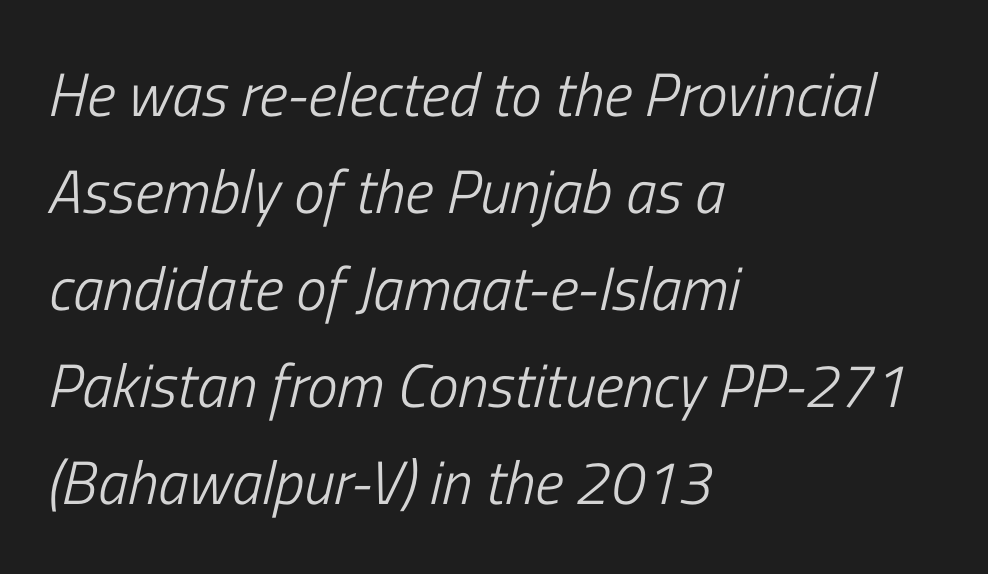
The image shows 61 px light, condensed type, italic (leaning right); set left-aligned, normal line spacing (1.59x), normal letter spacing, not underlined; low stroke contrast and a medium x-height.
